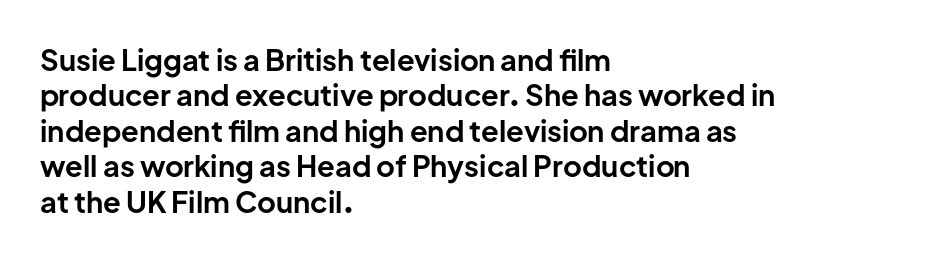
Q: Is the text bold? A: Yes.
Q: Is the text italic (slanted)? A: No, it is upright.
Q: Is the typeface a serif or a sans-serif typeface? A: Sans-serif.
Q: Is the text underlined? A: No.
Q: How is the paragraph aligned? A: Left-aligned.
Q: Is the spacing between letters normal or unusually wide? A: Normal.
Q: Width (condensed, normal, or wide)? A: Normal.
Q: Stroke contrast? A: Low.
Q: x-height? A: Medium.
Q: Monospaced? A: No.
